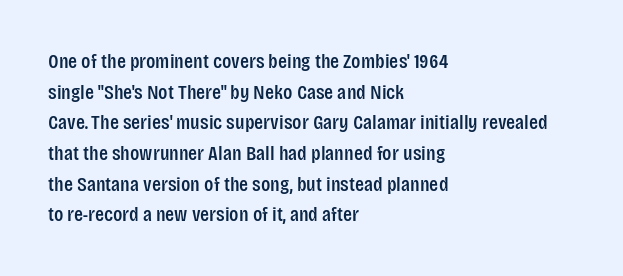
Q: Is the text italic (slanted)? A: No, it is upright.
Q: Is the text underlined? A: No.
Q: How is the paragraph aligned? A: Left-aligned.
Q: Is the spacing between letters normal or unusually wide? A: Normal.
Q: Is the spacing between lines tight, normal or loose? A: Normal.
